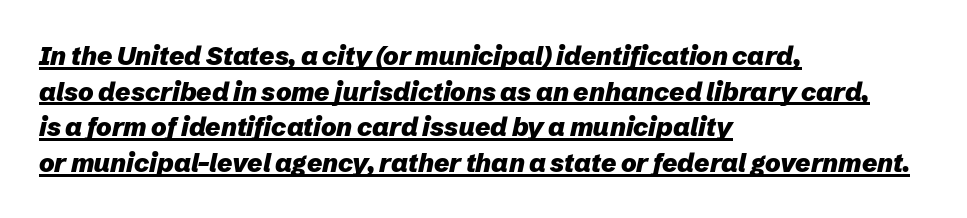
A dark, heavy texture on the line: the type is bold. The passage shown leans; its letterforms are oblique. Words appear dense and cohesive because spacing is normal. Is the block centered? No — it sits flush against the left margin. Underlining? Definitely there. Vertically, the passage feels balanced, rows spaced as you'd expect.
